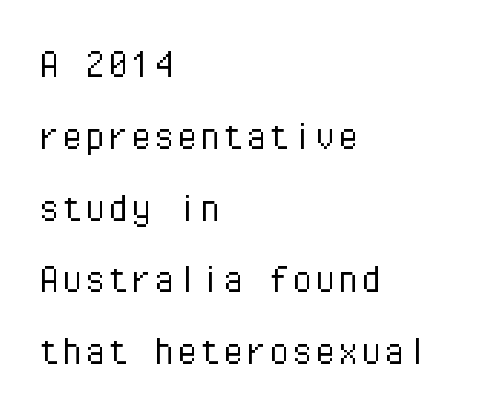
The image shows 46 px light sans-serif type, upright, monospaced; set left-aligned, normal line spacing (1.56x), normal letter spacing, not underlined; low stroke contrast and a medium x-height.
